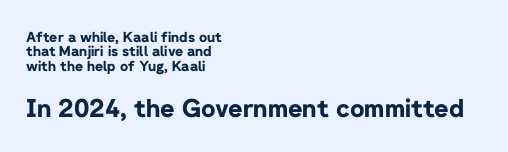
{"italic": "no", "bold": "yes", "underline": "no", "align": "left", "line_spacing": "tight", "line_spacing_ratio": 1.03, "letter_spacing": "normal", "letter_spacing_em": 0.0, "larger_block": "second", "size_ratio": 1.79, "glyph_px": 25}
